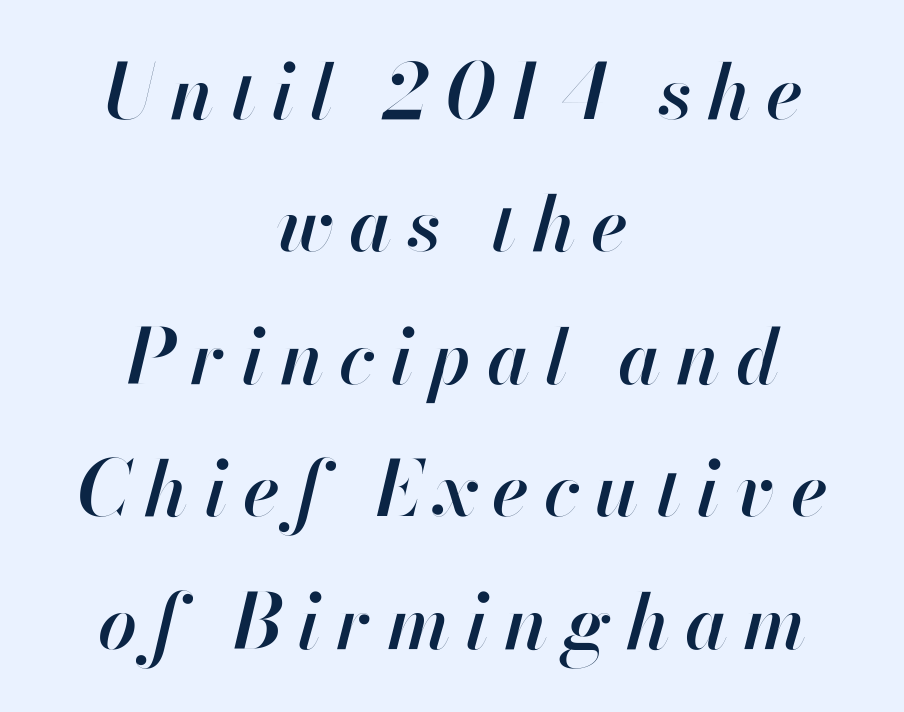
Loose tracking; the words dissolve into strings of separated letters. Its strokes are somewhat broadened, the hallmark of semibold type. Spacing verdict: proportional, widths tailored to each character. Every row of glyphs is offset so its center matches the block's center. Words float on clear page, feet unadorned. The specimen reads as italic at a glance.
